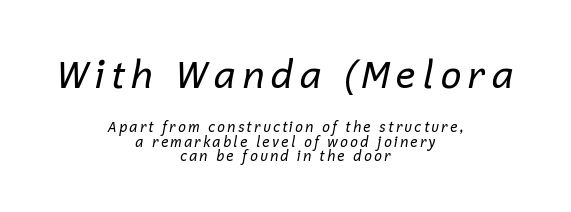
{"italic": "yes", "lean": "right", "slant_degrees": 12, "bold": "no", "weight": "regular", "width": "normal", "stroke_contrast": "low", "x_height": "medium", "monospaced": "no", "underline": "no", "align": "center", "line_spacing": "tight", "line_spacing_ratio": 1.06, "larger_block": "first", "size_ratio": 2.71, "glyph_px": 38}
